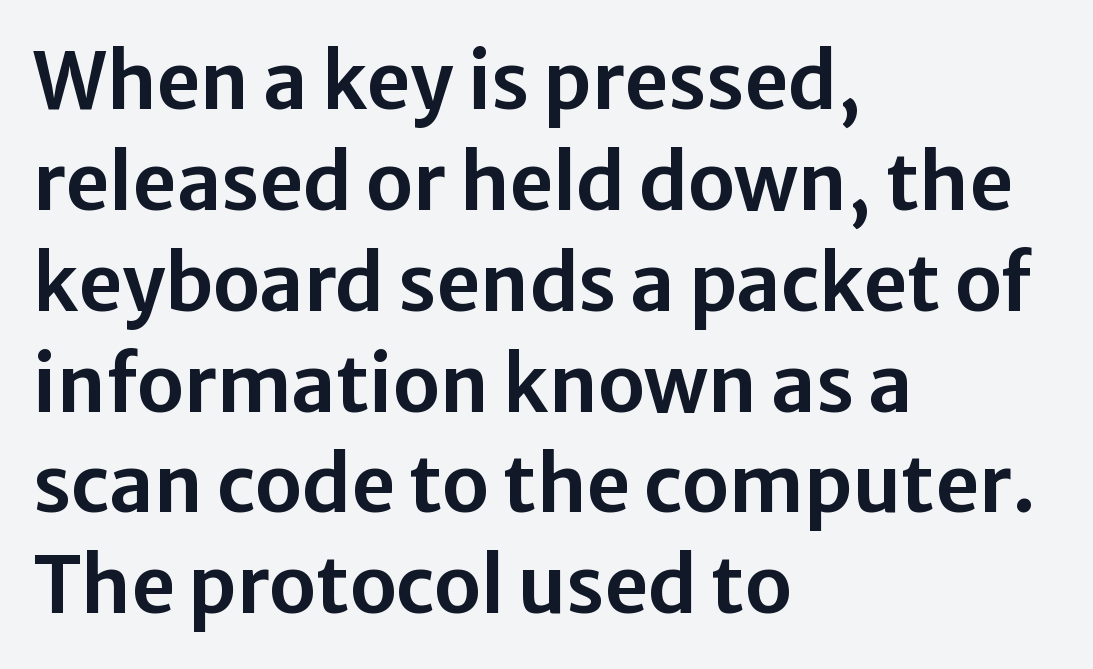
Q: Is the text italic (slanted)? A: No, it is upright.
Q: Is the typeface a serif or a sans-serif typeface? A: Sans-serif.
Q: Is the text underlined? A: No.
Q: How is the paragraph aligned? A: Left-aligned.
Q: Is the spacing between letters normal or unusually wide? A: Normal.
Q: Is the spacing between lines tight, normal or loose? A: Normal.
Q: Width (condensed, normal, or wide)? A: Normal.
Q: Stroke contrast? A: Low.
Q: x-height? A: Medium.
Q: Monospaced? A: No.
